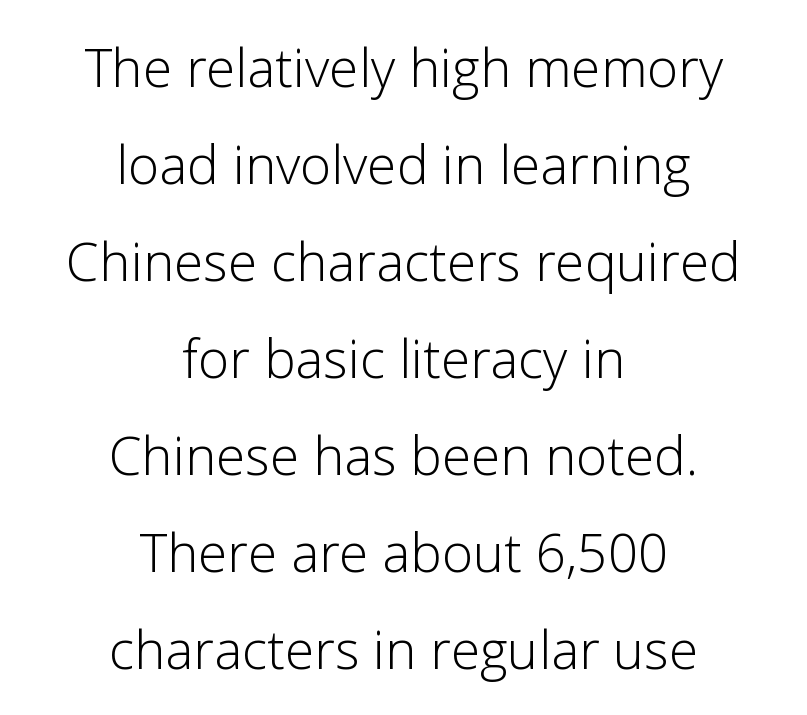
{"serif": "no", "italic": "no", "bold": "no", "weight": "light", "width": "normal", "stroke_contrast": "low", "x_height": "medium", "monospaced": "no", "underline": "no", "align": "center", "line_spacing_ratio": 1.83, "letter_spacing": "normal", "letter_spacing_em": 0.0, "glyph_px": 53}
